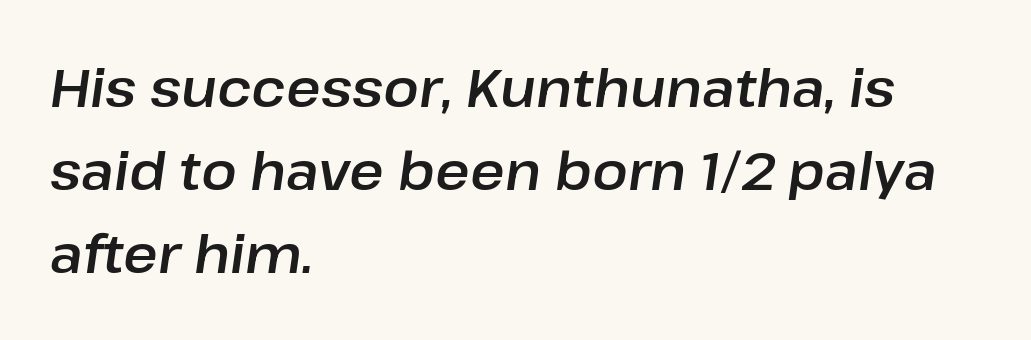
{"italic": "yes", "lean": "right", "slant_degrees": 8, "width": "normal", "stroke_contrast": "low", "x_height": "medium", "monospaced": "no", "underline": "no", "align": "left", "line_spacing": "normal", "line_spacing_ratio": 1.57, "letter_spacing": "normal", "letter_spacing_em": 0.0, "glyph_px": 53}
